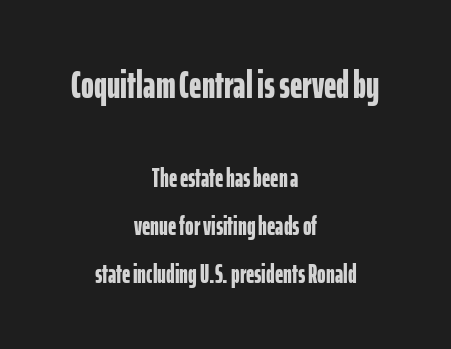
{"serif": "no", "italic": "no", "bold": "yes", "weight": "bold", "width": "condensed", "stroke_contrast": "low", "x_height": "medium", "monospaced": "no", "underline": "no", "align": "center", "line_spacing_ratio": 1.86, "letter_spacing": "normal", "letter_spacing_em": 0.0, "larger_block": "first", "size_ratio": 1.5, "glyph_px": 39}
